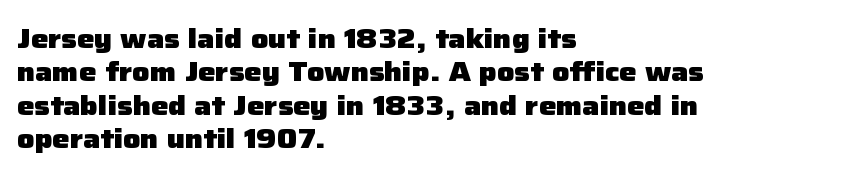
There is no visible air inserted between adjacent glyphs. Compared with a centered layout, this one pins lines to the left instead. The strokes are fattened all the way to bold. A typesetter would mark this as roman, not italic. The words here are not underlined.
